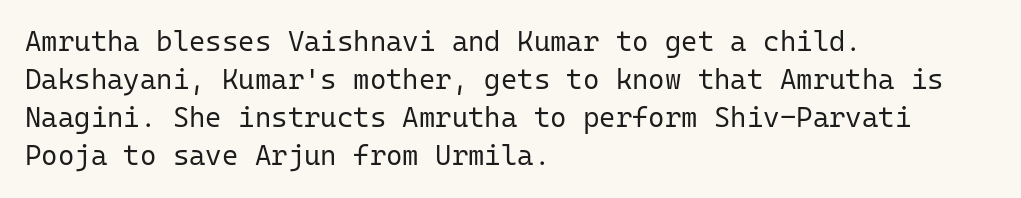
{"serif": "no", "italic": "no", "bold": "no", "weight": "regular", "width": "normal", "stroke_contrast": "low", "x_height": "medium", "monospaced": "yes", "underline": "no", "align": "left", "line_spacing": "normal", "line_spacing_ratio": 1.36, "letter_spacing": "normal", "letter_spacing_em": 0.0, "glyph_px": 28}
